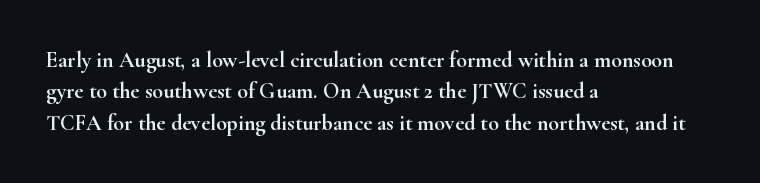
The image shows 22 px text type, upright; set left-aligned, normal line spacing (1.43x), normal letter spacing, not underlined.
